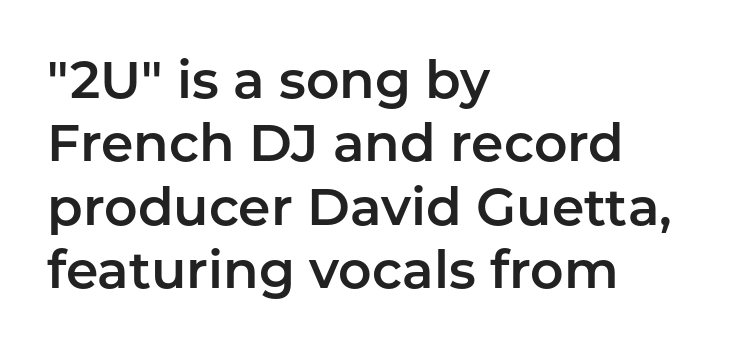
The image shows 52 px sans-serif type, upright; set left-aligned, line spacing 1.22x, normal letter spacing, not underlined; low stroke contrast and a medium x-height.
